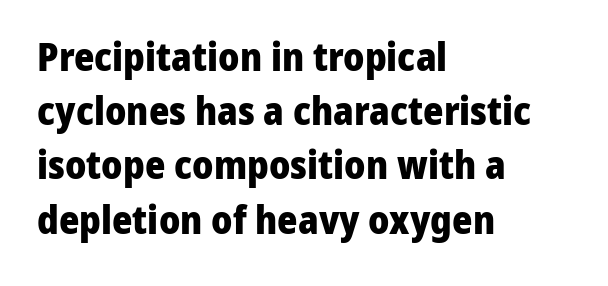
{"serif": "no", "italic": "no", "bold": "yes", "weight": "heavy", "width": "normal", "stroke_contrast": "low", "x_height": "medium", "monospaced": "no", "underline": "no", "align": "left", "line_spacing": "normal", "line_spacing_ratio": 1.39, "letter_spacing": "normal", "letter_spacing_em": 0.0, "glyph_px": 39}
